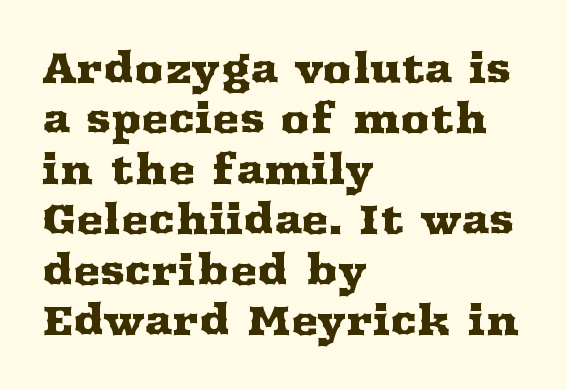
{"serif": "yes", "italic": "no", "width": "wide", "stroke_contrast": "medium", "x_height": "medium", "monospaced": "no", "underline": "no", "align": "left", "line_spacing_ratio": 1.23, "letter_spacing": "normal", "letter_spacing_em": 0.0, "glyph_px": 41}
